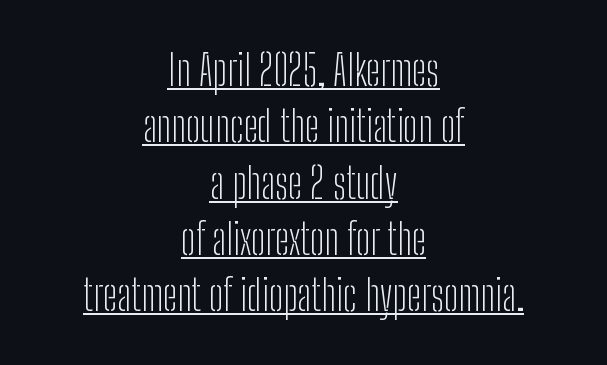
{"serif": "no", "italic": "no", "bold": "no", "weight": "light", "width": "condensed", "stroke_contrast": "low", "x_height": "medium", "monospaced": "no", "underline": "yes", "align": "center", "line_spacing": "normal", "line_spacing_ratio": 1.34, "letter_spacing": "normal", "letter_spacing_em": 0.0, "glyph_px": 42}
